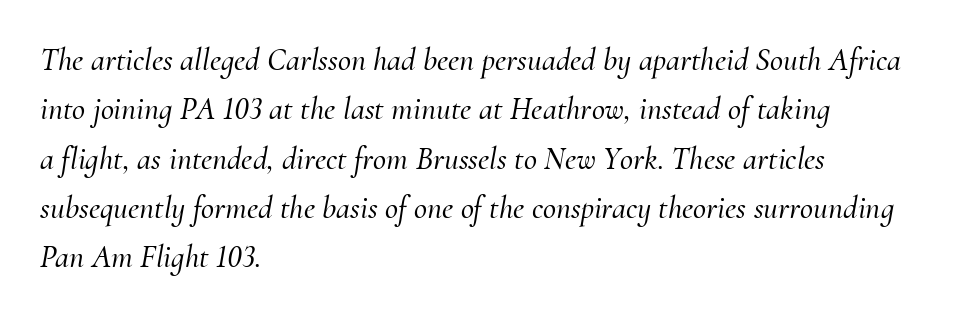
The image shows 32 px serif type, italic (leaning right); set left-aligned, normal line spacing (1.54x), normal letter spacing, not underlined; medium stroke contrast and a small x-height.
